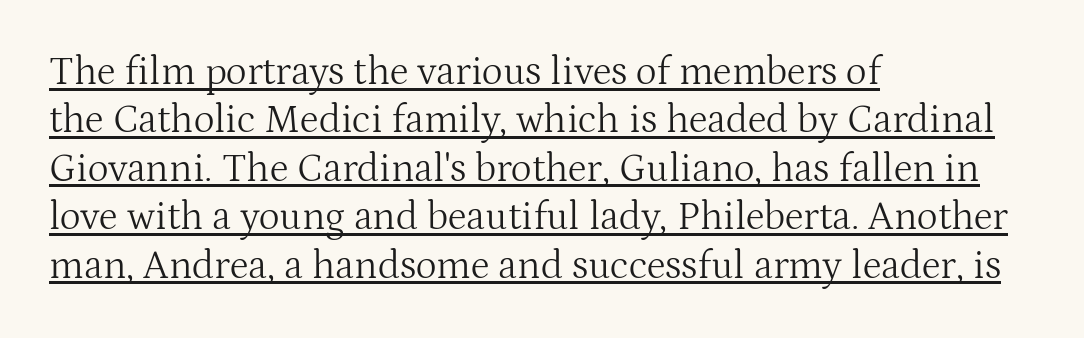
{"serif": "yes", "italic": "no", "bold": "no", "weight": "light", "width": "normal", "stroke_contrast": "medium", "x_height": "medium", "monospaced": "no", "underline": "yes", "align": "left", "line_spacing_ratio": 1.21, "letter_spacing": "normal", "letter_spacing_em": 0.0, "glyph_px": 40}
